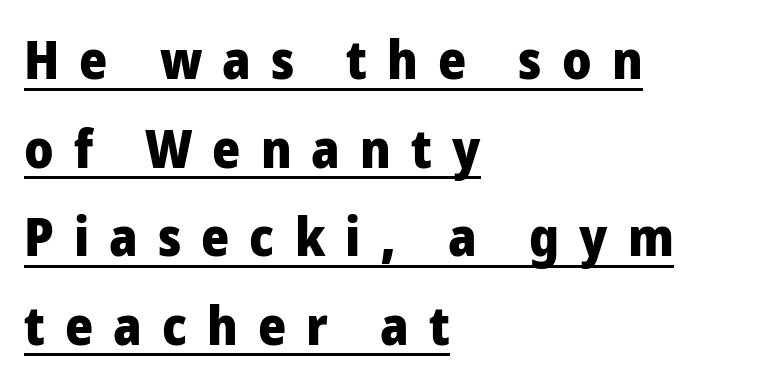
{"serif": "no", "italic": "no", "bold": "yes", "weight": "heavy", "width": "condensed", "stroke_contrast": "low", "x_height": "large", "monospaced": "no", "underline": "yes", "align": "left", "line_spacing": "normal", "line_spacing_ratio": 1.64, "letter_spacing": "wide", "letter_spacing_em": 0.37, "glyph_px": 54}
